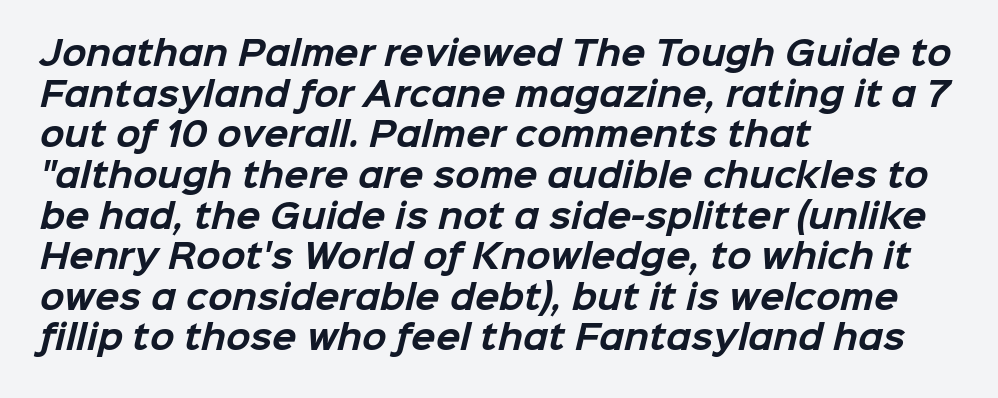
Q: Is the text bold? A: Yes.
Q: Is the typeface a serif or a sans-serif typeface? A: Sans-serif.
Q: Is the text underlined? A: No.
Q: How is the paragraph aligned? A: Left-aligned.
Q: Is the spacing between letters normal or unusually wide? A: Normal.
Q: Is the spacing between lines tight, normal or loose? A: Normal.
Q: Width (condensed, normal, or wide)? A: Normal.
Q: Stroke contrast? A: Low.
Q: x-height? A: Medium.
Q: Monospaced? A: No.
